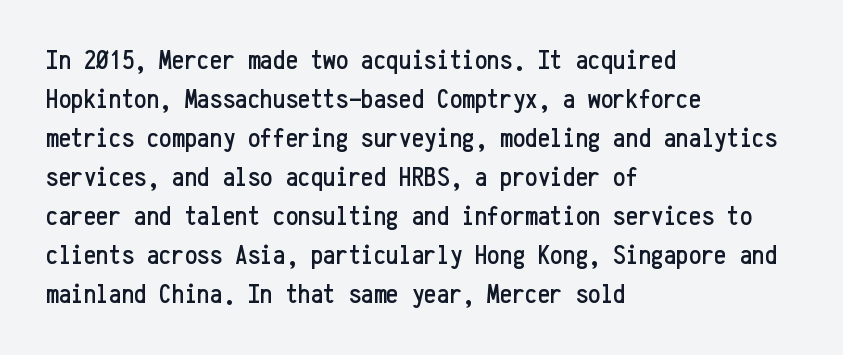
The image shows 28 px condensed sans-serif type, upright, monospaced; set left-aligned, normal line spacing (1.39x), normal letter spacing, not underlined; low stroke contrast and a medium x-height.
